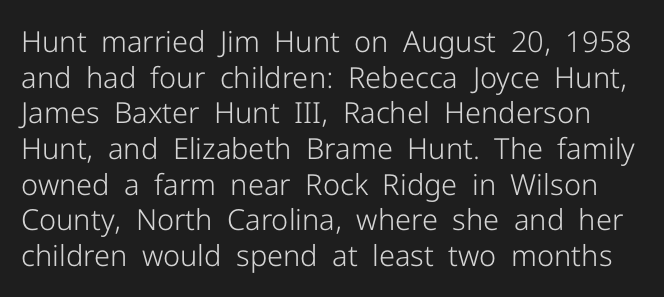
The image shows 29 px light sans-serif type, upright; set line spacing 1.23x, normal letter spacing, not underlined; low stroke contrast and a medium x-height.
